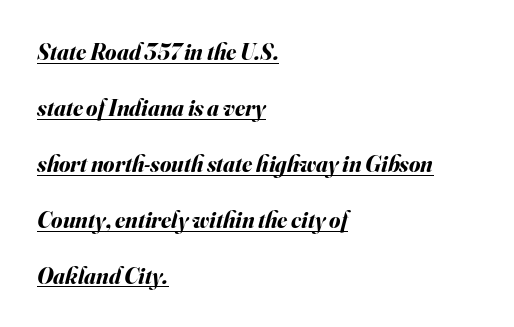
Q: Is the text bold? A: Yes.
Q: Is the text italic (slanted)? A: Yes, it leans right by about 16 degrees.
Q: Is the text underlined? A: Yes.
Q: How is the paragraph aligned? A: Left-aligned.
Q: Is the spacing between letters normal or unusually wide? A: Normal.
Q: Is the spacing between lines tight, normal or loose? A: Loose.
